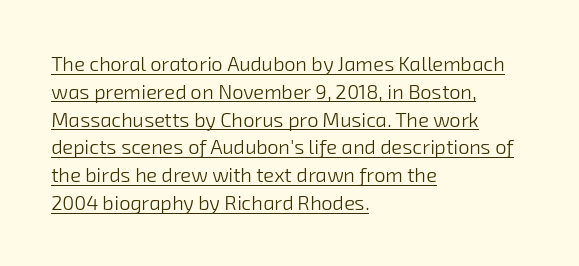
The image shows 20 px text type; set left-aligned, normal line spacing (1.39x), normal letter spacing, underlined.
